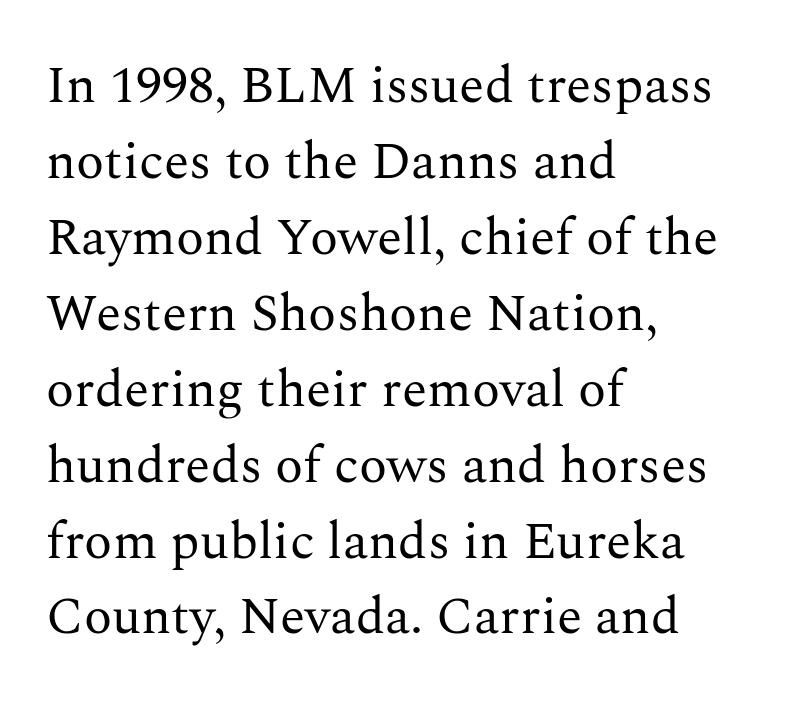
{"serif": "yes", "italic": "no", "bold": "no", "weight": "regular", "width": "normal", "stroke_contrast": "medium", "x_height": "medium", "monospaced": "no", "underline": "no", "align": "left", "line_spacing": "normal", "line_spacing_ratio": 1.46, "letter_spacing": "normal", "letter_spacing_em": 0.0, "glyph_px": 52}
